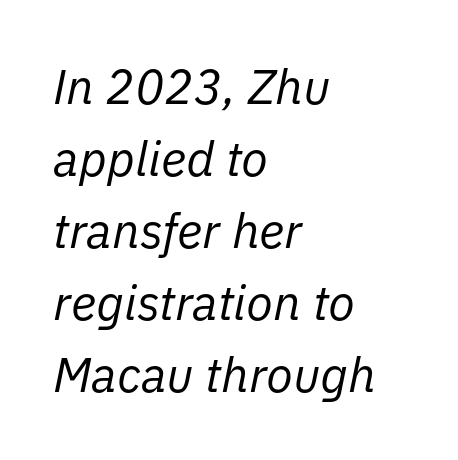
The setting favours the left margin, as ordinary paragraphs usually do. No word sits above an underline. The lines sit at an ordinary, default distance from one another. The glyphs look as if they've been sheared to an angle. This rendering leaves character spacing at its baseline value.
